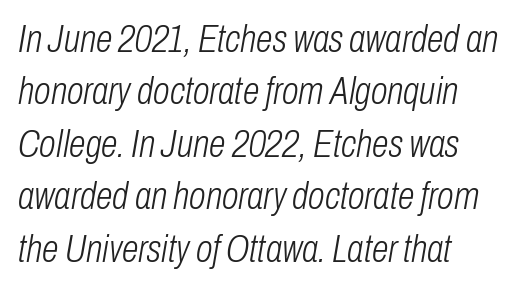
The glyphs look as if they've been sheared to an angle. Quick note: interline space is typical. The font is comparable to plain body text, perhaps lighter. This sample has the flowing, uneven cadence of proportional lettering. Any mark beneath the type? The region is blank. A typesetter would call this zero additional tracking.
